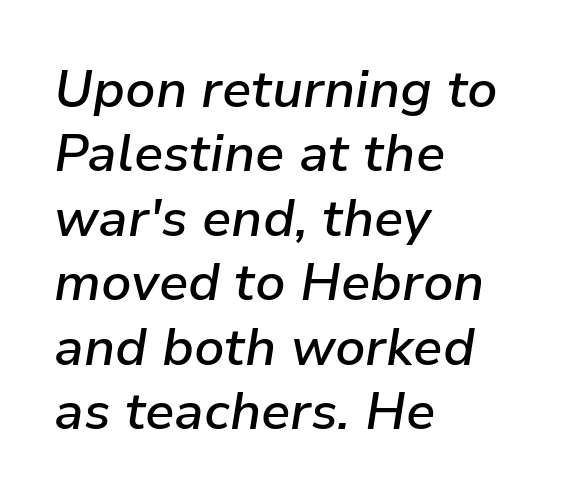
Glyph-to-glyph distance matches everyday printed text. Descenders are the only things crossing below the line. Looks like regular typesetting: each glyph gets only the width it needs. Alignment: flush left. These words are printed semibold, heavier than regular yet not bold.
